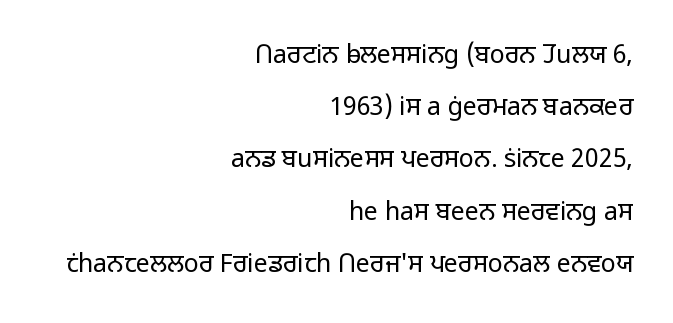
Q: Is the text bold? A: No.
Q: Is the text italic (slanted)? A: No, it is upright.
Q: Is the text underlined? A: No.
Q: How is the paragraph aligned? A: Right-aligned.
Q: Is the spacing between letters normal or unusually wide? A: Normal.
Q: Is the spacing between lines tight, normal or loose? A: Loose.
